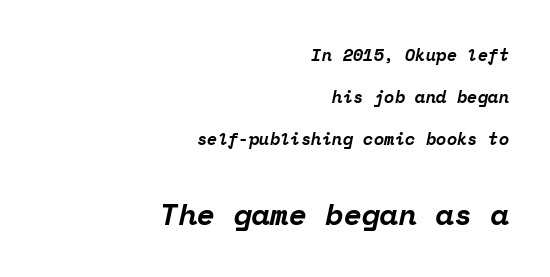
{"serif": "yes", "italic": "yes", "lean": "right", "slant_degrees": 12, "bold": "yes", "weight": "bold", "width": "normal", "stroke_contrast": "low", "x_height": "medium", "monospaced": "yes", "underline": "no", "align": "right", "line_spacing": "loose", "line_spacing_ratio": 2.47, "letter_spacing": "normal", "letter_spacing_em": 0.0, "larger_block": "second", "size_ratio": 1.76, "glyph_px": 30}
